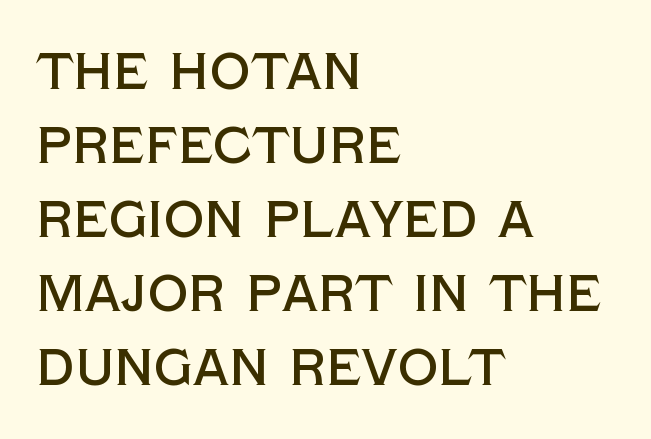
The image shows 51 px sans-serif type, upright; set left-aligned, normal line spacing (1.45x), normal letter spacing, not underlined; a large x-height.
